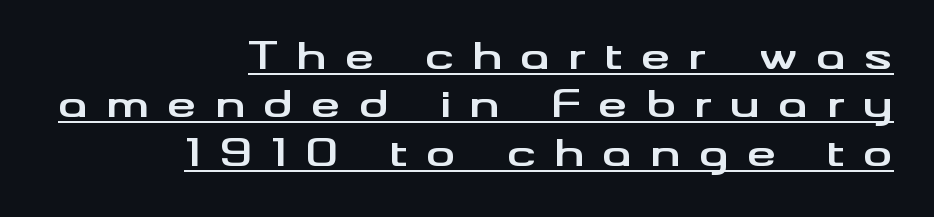
{"serif": "no", "italic": "no", "bold": "yes", "weight": "bold", "width": "wide", "stroke_contrast": "medium", "x_height": "small", "monospaced": "no", "underline": "yes", "align": "right", "line_spacing": "normal", "line_spacing_ratio": 1.31, "letter_spacing": "wide", "letter_spacing_em": 0.49, "glyph_px": 37}
